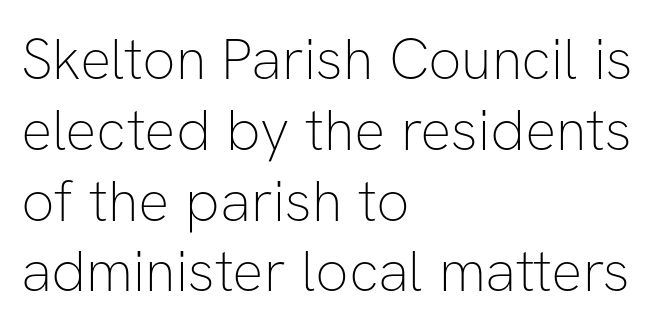
The face used here is a sans, in the tradition of grotesques and geometrics. Compared with a typical body face, this is equally light or lighter still. Italic: no, the glyphs are upright roman. A clean baseline with only descenders dipping below it. Line beginnings align vertically; line endings do not.
